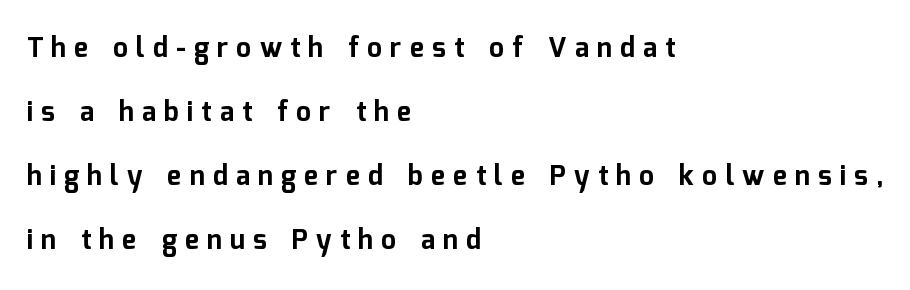
Q: Is the text bold? A: Yes.
Q: Is the text italic (slanted)? A: No, it is upright.
Q: Is the text underlined? A: No.
Q: How is the paragraph aligned? A: Left-aligned.
Q: Is the spacing between letters normal or unusually wide? A: Unusually wide.
Q: Is the spacing between lines tight, normal or loose? A: Loose.
